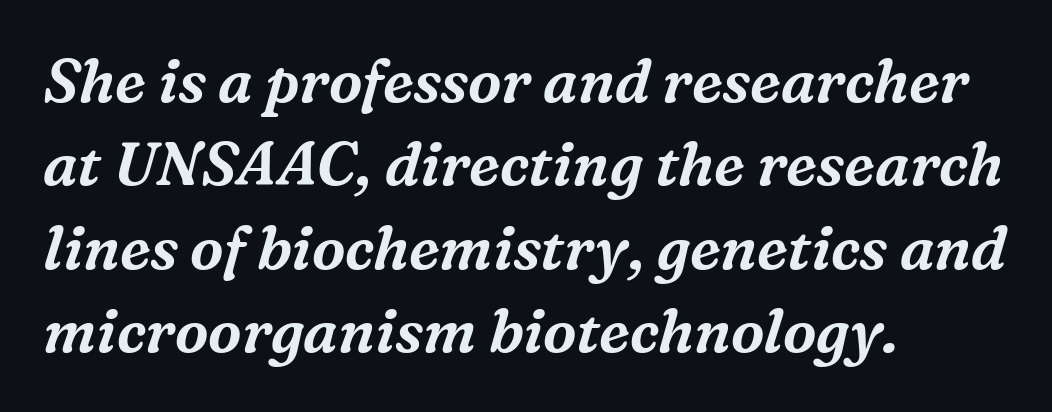
Q: Is the text italic (slanted)? A: Yes, it leans right by about 16 degrees.
Q: Is the typeface a serif or a sans-serif typeface? A: Serif.
Q: Is the text underlined? A: No.
Q: How is the paragraph aligned? A: Left-aligned.
Q: Is the spacing between letters normal or unusually wide? A: Normal.
Q: Is the spacing between lines tight, normal or loose? A: Normal.
Q: Width (condensed, normal, or wide)? A: Normal.
Q: Stroke contrast? A: Medium.
Q: x-height? A: Medium.
Q: Monospaced? A: No.
